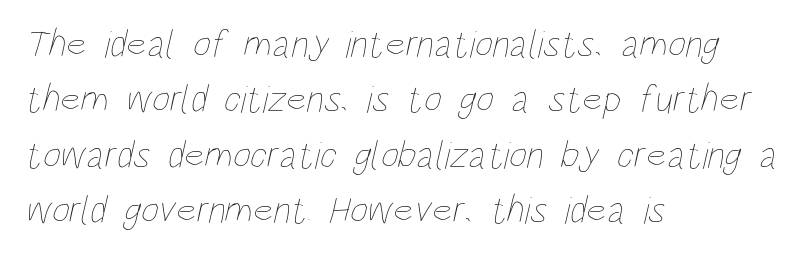
Varying glyph widths throughout — classic text-font behaviour. Underlining? Definitely not there. These lines keep a tight, regular rhythm from letter to letter. The typesetting does not lean heavy: it is not bold. Short and long lines alike share a common starting point at left. Reading down the column, the eye jumps a familiar distance to each next line.
